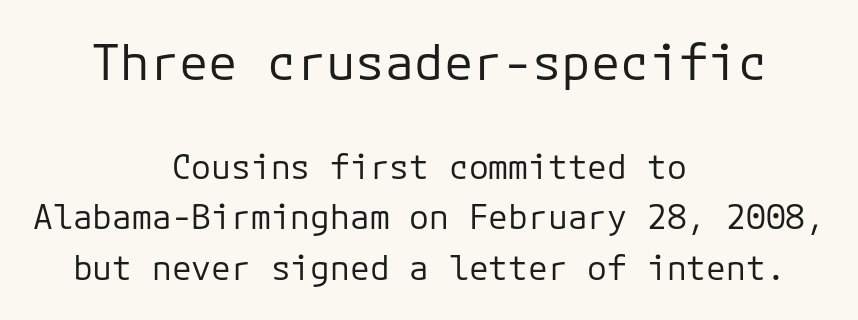
{"serif": "no", "italic": "no", "bold": "no", "weight": "regular", "width": "normal", "stroke_contrast": "low", "x_height": "medium", "underline": "no", "align": "center", "line_spacing": "normal", "line_spacing_ratio": 1.54, "letter_spacing": "normal", "letter_spacing_em": 0.0, "larger_block": "first", "size_ratio": 1.48, "glyph_px": 49}
